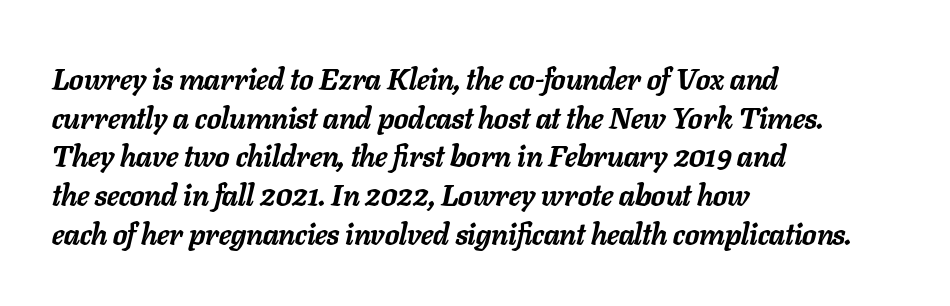
Compared with an ordinary text face, these strokes are far heavier — a full bold. This sample is left-justified, so line endings fall wherever the words run out. Varying glyph widths throughout — classic text-font behaviour. Unmarked baselines from the first word to the last.
